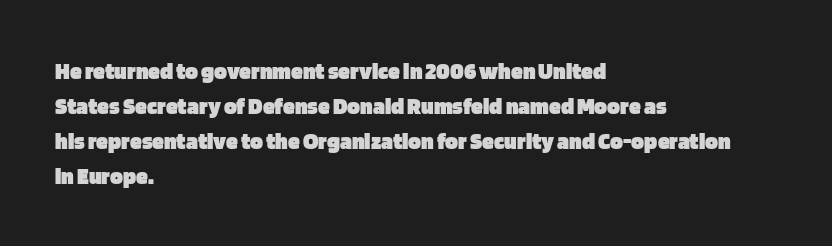
{"italic": "no", "bold": "yes", "underline": "no", "align": "left", "line_spacing": "normal", "line_spacing_ratio": 1.46, "letter_spacing": "normal", "letter_spacing_em": 0.0, "glyph_px": 24}
